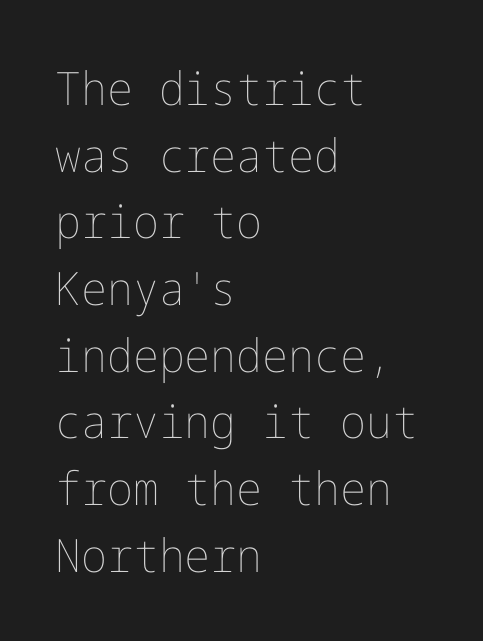
Q: Is the text bold? A: No.
Q: Is the text italic (slanted)? A: No, it is upright.
Q: Is the text underlined? A: No.
Q: How is the paragraph aligned? A: Left-aligned.
Q: Is the spacing between letters normal or unusually wide? A: Normal.
Q: Is the spacing between lines tight, normal or loose? A: Normal.
Q: Width (condensed, normal, or wide)? A: Normal.
Q: Stroke contrast? A: Low.
Q: x-height? A: Medium.
